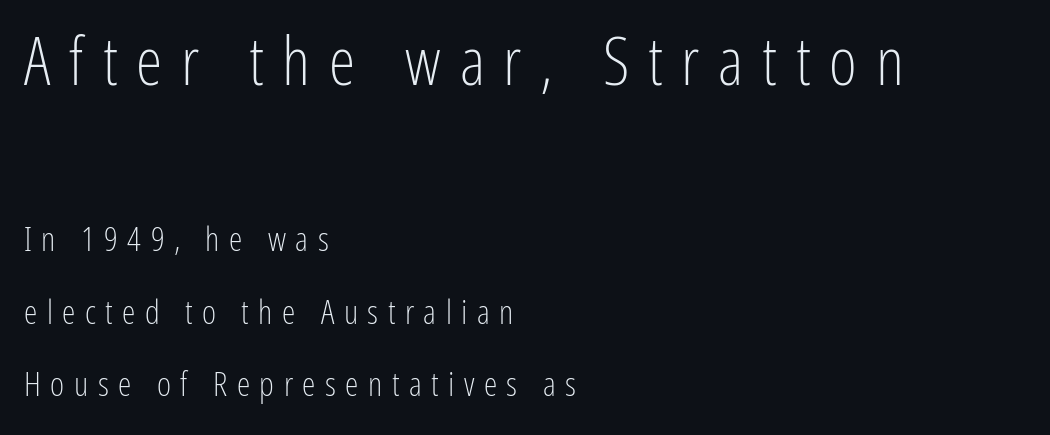
Q: Is the text bold? A: No.
Q: Is the text italic (slanted)? A: No, it is upright.
Q: Is the typeface a serif or a sans-serif typeface? A: Sans-serif.
Q: Is the text underlined? A: No.
Q: How is the paragraph aligned? A: Left-aligned.
Q: Is the spacing between letters normal or unusually wide? A: Unusually wide.
Q: Is the spacing between lines tight, normal or loose? A: Loose.
Q: Which block of text is set in a larger size, the first (top) or the second (bottom)? A: The first (top) one.
Q: Width (condensed, normal, or wide)? A: Condensed.
Q: Stroke contrast? A: Low.
Q: x-height? A: Medium.
Q: Monospaced? A: No.
